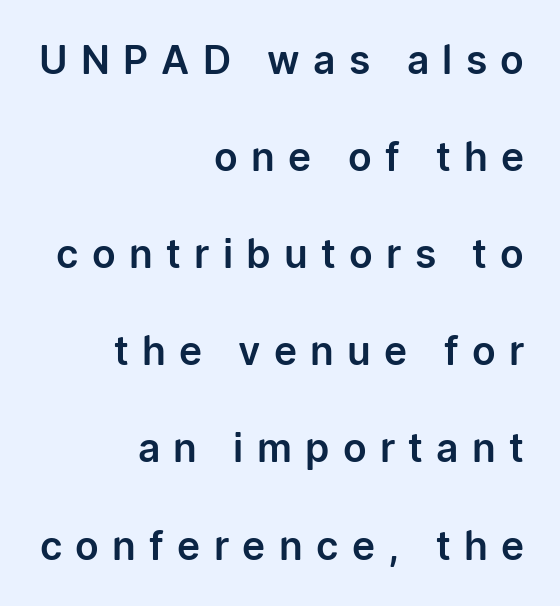
Q: Is the text italic (slanted)? A: No, it is upright.
Q: Is the typeface a serif or a sans-serif typeface? A: Sans-serif.
Q: Is the text underlined? A: No.
Q: How is the paragraph aligned? A: Right-aligned.
Q: Is the spacing between letters normal or unusually wide? A: Unusually wide.
Q: Is the spacing between lines tight, normal or loose? A: Loose.
Q: Width (condensed, normal, or wide)? A: Normal.
Q: Stroke contrast? A: Low.
Q: x-height? A: Medium.
Q: Monospaced? A: No.
